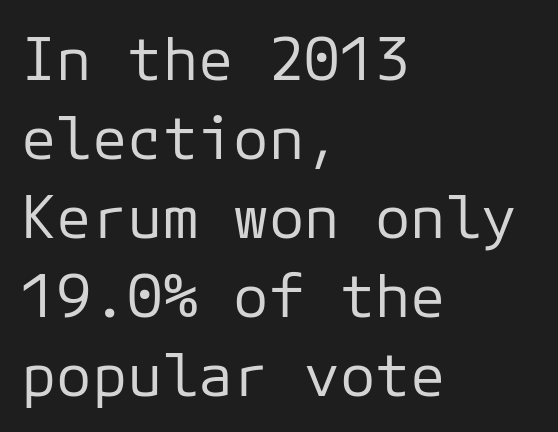
Q: Is the text bold? A: No.
Q: Is the text italic (slanted)? A: No, it is upright.
Q: Is the typeface a serif or a sans-serif typeface? A: Sans-serif.
Q: Is the text underlined? A: No.
Q: How is the paragraph aligned? A: Left-aligned.
Q: Is the spacing between letters normal or unusually wide? A: Normal.
Q: Is the spacing between lines tight, normal or loose? A: Normal.
Q: Width (condensed, normal, or wide)? A: Normal.
Q: Stroke contrast? A: Low.
Q: x-height? A: Medium.
